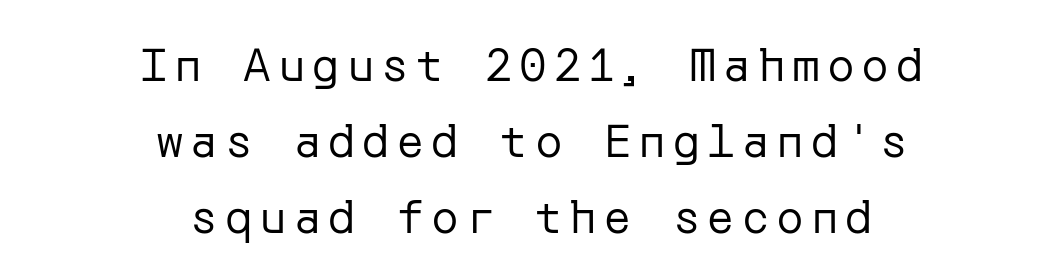
{"serif": "no", "italic": "no", "bold": "no", "weight": "regular", "width": "normal", "stroke_contrast": "low", "x_height": "medium", "underline": "no", "align": "center", "line_spacing": "normal", "line_spacing_ratio": 1.65, "glyph_px": 46}
